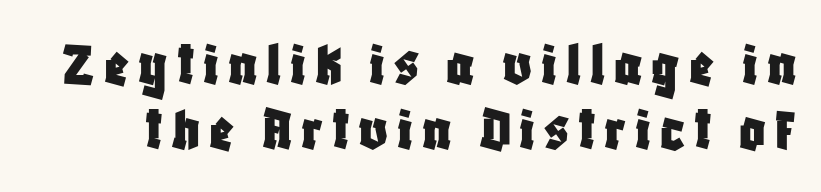
Vertical spacing — tight. The type family on display is of the sans-serif kind. Character widths vary here, with narrow letters taking less room than wide ones. Vertical strokes here are truly vertical. Check under the words: just untouched page.
